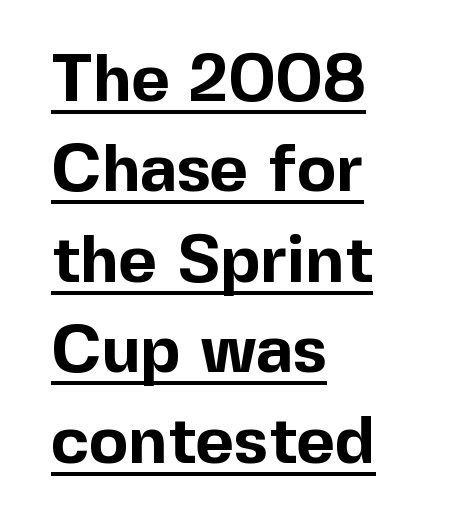
The glyphs have the mass of a bold cut. Baseline-to-baseline distance is the conventional proportion of letter height. The type family on display is of the sans-serif kind. Somebody hit Ctrl+U on this one — the words are underlined. Teacher's note: observe the even left margin — that is flush-left alignment.
